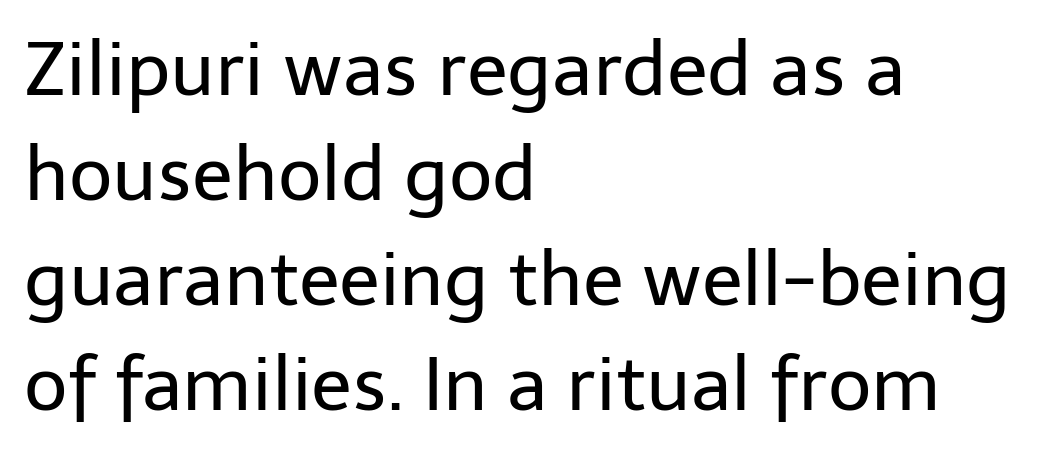
Q: Is the text bold? A: No.
Q: Is the text italic (slanted)? A: No, it is upright.
Q: Is the typeface a serif or a sans-serif typeface? A: Sans-serif.
Q: Is the text underlined? A: No.
Q: How is the paragraph aligned? A: Left-aligned.
Q: Is the spacing between letters normal or unusually wide? A: Normal.
Q: Is the spacing between lines tight, normal or loose? A: Normal.
Q: Width (condensed, normal, or wide)? A: Normal.
Q: Stroke contrast? A: Low.
Q: x-height? A: Medium.
Q: Monospaced? A: No.
